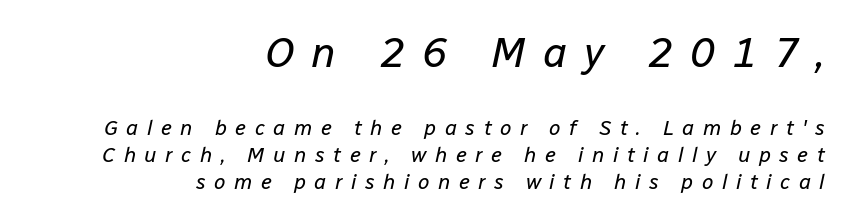
{"italic": "yes", "lean": "right", "slant_degrees": 12, "bold": "no", "weight": "regular", "width": "normal", "stroke_contrast": "low", "x_height": "medium", "monospaced": "no", "underline": "no", "align": "right", "line_spacing": "normal", "line_spacing_ratio": 1.29, "letter_spacing": "wide", "letter_spacing_em": 0.4, "larger_block": "first", "size_ratio": 2.0, "glyph_px": 42}
